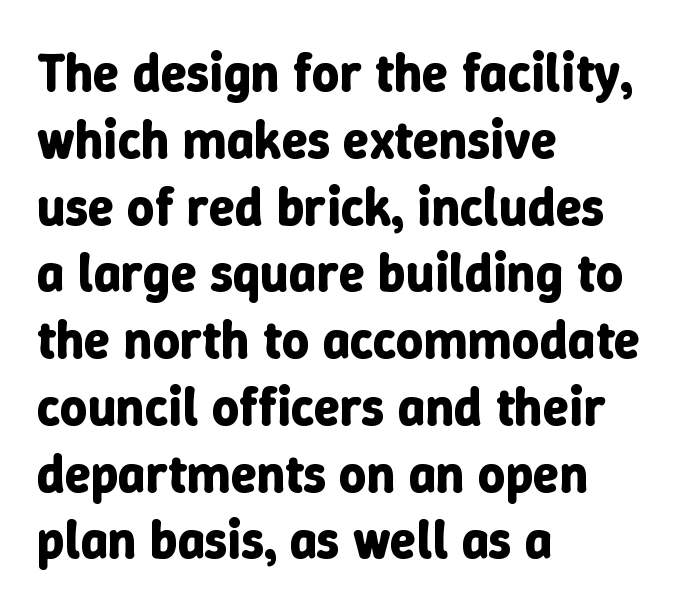
Q: Is the text bold? A: Yes.
Q: Is the text italic (slanted)? A: No, it is upright.
Q: Is the text underlined? A: No.
Q: How is the paragraph aligned? A: Left-aligned.
Q: Is the spacing between letters normal or unusually wide? A: Normal.
Q: Is the spacing between lines tight, normal or loose? A: Normal.
Q: Width (condensed, normal, or wide)? A: Normal.
Q: Stroke contrast? A: Low.
Q: x-height? A: Medium.
Q: Monospaced? A: No.
